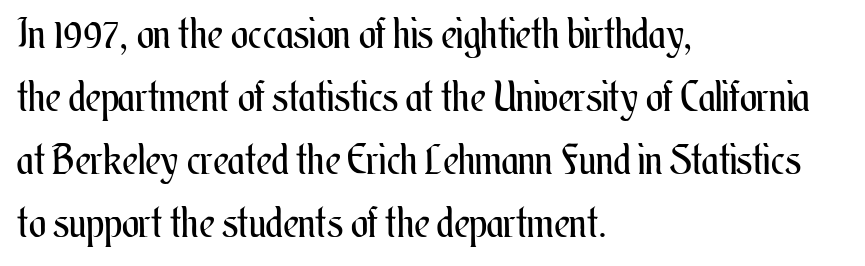
Q: Is the text bold? A: No.
Q: Is the text italic (slanted)? A: No, it is upright.
Q: Is the text underlined? A: No.
Q: How is the paragraph aligned? A: Left-aligned.
Q: Is the spacing between letters normal or unusually wide? A: Normal.
Q: Is the spacing between lines tight, normal or loose? A: Normal.
Q: Width (condensed, normal, or wide)? A: Condensed.
Q: Stroke contrast? A: Medium.
Q: x-height? A: Small.
Q: Monospaced? A: No.
